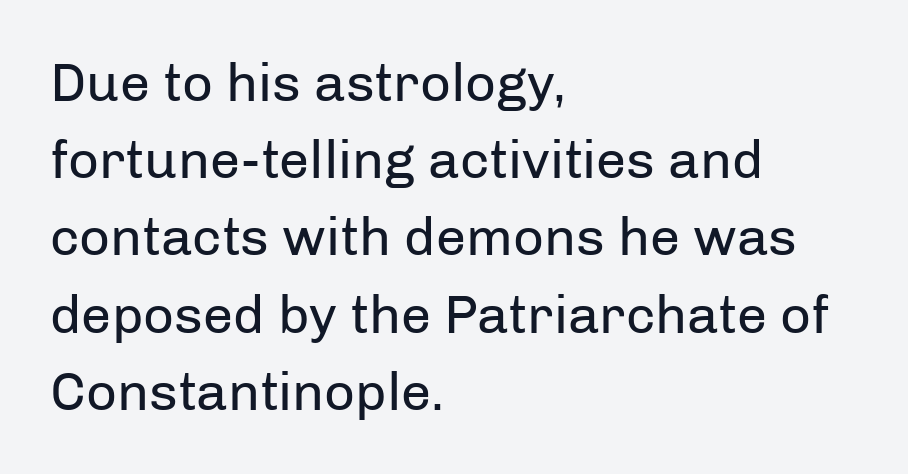
Q: Is the text bold? A: No.
Q: Is the text italic (slanted)? A: No, it is upright.
Q: Is the typeface a serif or a sans-serif typeface? A: Sans-serif.
Q: Is the text underlined? A: No.
Q: How is the paragraph aligned? A: Left-aligned.
Q: Is the spacing between letters normal or unusually wide? A: Normal.
Q: Is the spacing between lines tight, normal or loose? A: Normal.
Q: Width (condensed, normal, or wide)? A: Normal.
Q: Stroke contrast? A: Low.
Q: x-height? A: Medium.
Q: Monospaced? A: No.
